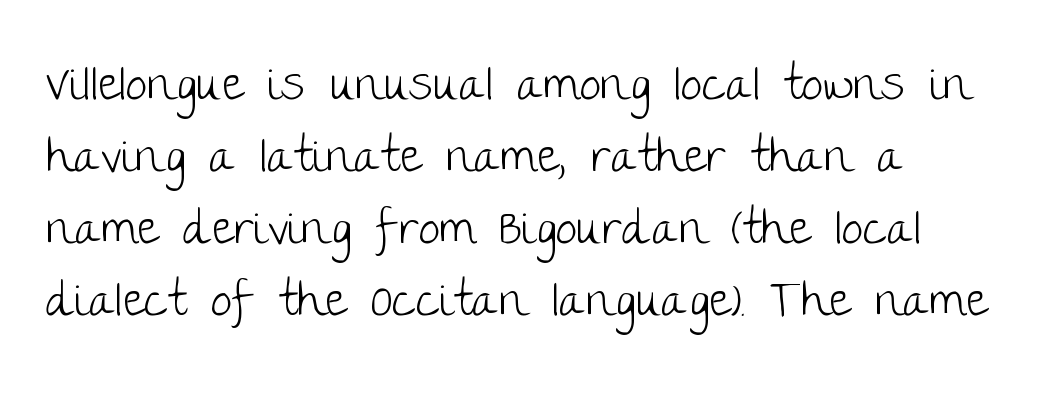
Lines of text with bare space underneath. Leading: standard. If you drew a line through each stem, it would be perfectly vertical. Letter spacing: default.
